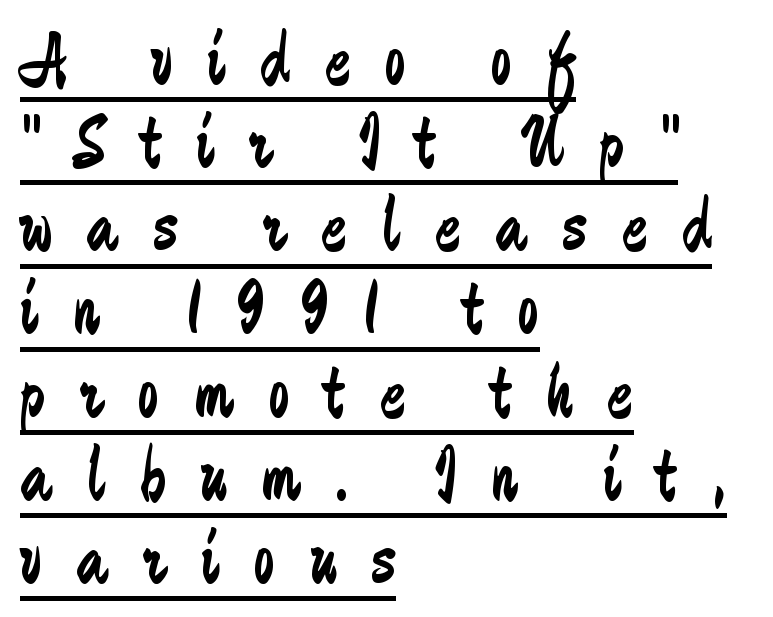
The image shows 77 px regular-weight, condensed sans-serif type; set left-aligned, tight line spacing (1.08x), unusually wide letter spacing (+0.45 em), underlined; low stroke contrast and a medium x-height.
